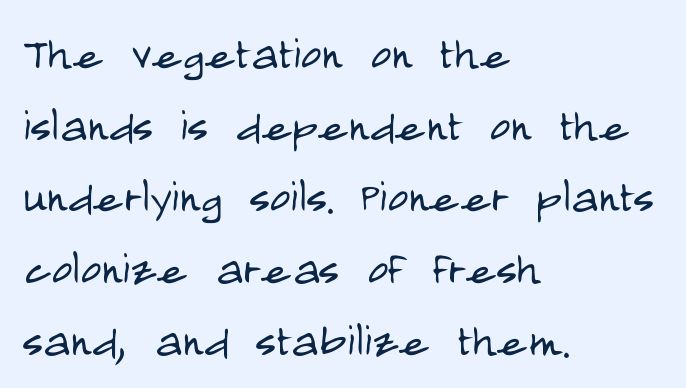
Q: Is the text bold? A: No.
Q: Is the text italic (slanted)? A: No, it is upright.
Q: Is the typeface a serif or a sans-serif typeface? A: Sans-serif.
Q: Is the text underlined? A: No.
Q: How is the paragraph aligned? A: Left-aligned.
Q: Is the spacing between letters normal or unusually wide? A: Normal.
Q: Is the spacing between lines tight, normal or loose? A: Normal.
Q: Width (condensed, normal, or wide)? A: Condensed.
Q: Stroke contrast? A: Low.
Q: x-height? A: Large.
Q: Monospaced? A: No.
